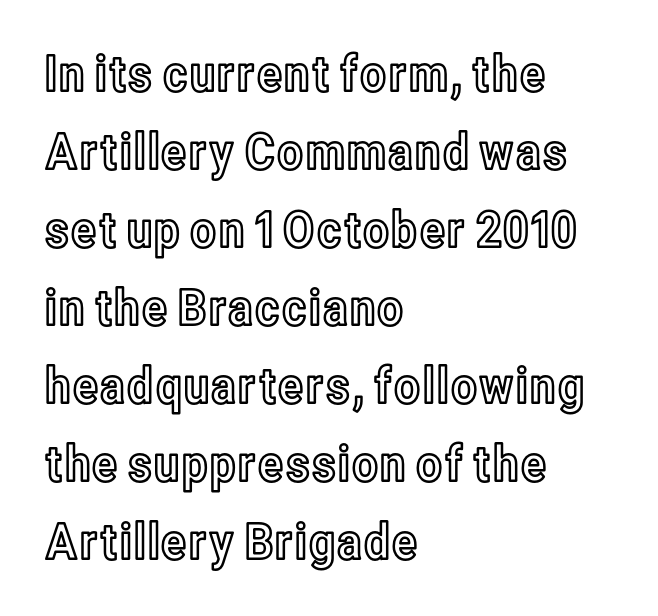
{"italic": "no", "width": "condensed", "x_height": "medium", "monospaced": "no", "underline": "no", "align": "left", "line_spacing": "normal", "line_spacing_ratio": 1.56, "letter_spacing": "normal", "letter_spacing_em": 0.0, "glyph_px": 50}
